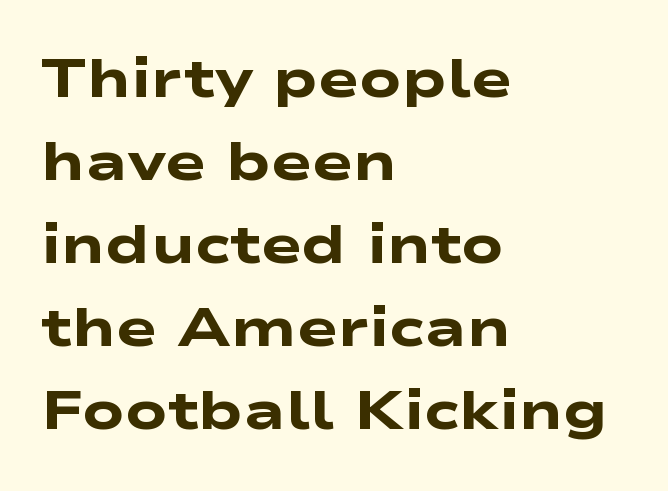
Nobody drew a line under any word here. The rendering keeps characters at their native spacing. The font is running at its bold setting. Observe the absence of serifs on each vertical stroke in this sample. The passage shown is typed in a proportional face where columns would drift.
